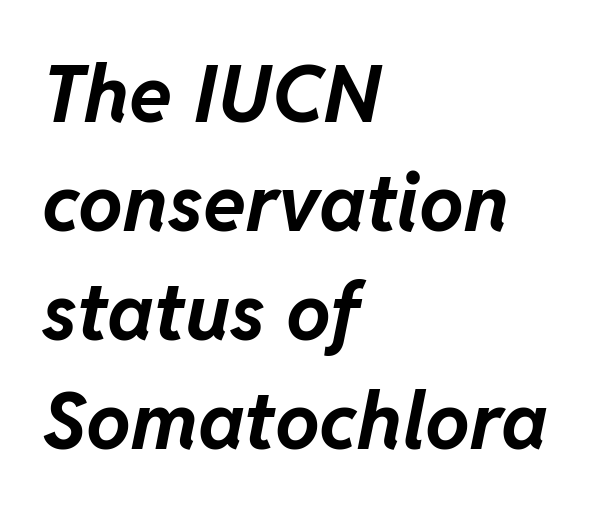
The image shows 79 px bold type, italic (leaning right); set left-aligned, normal line spacing (1.38x), normal letter spacing, not underlined; low stroke contrast and a medium x-height.
